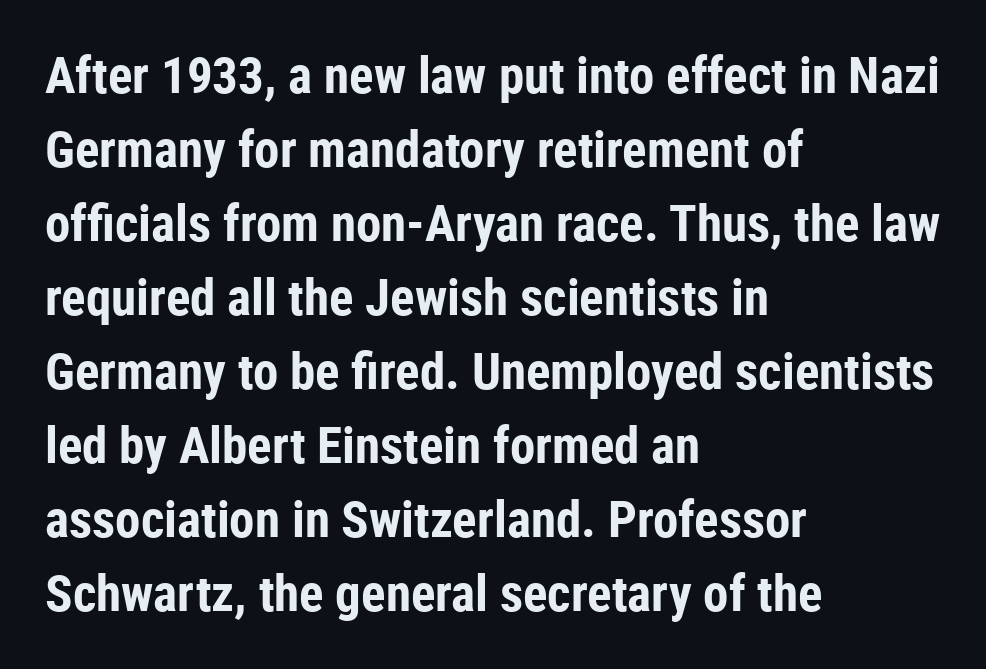
{"serif": "no", "italic": "no", "bold": "yes", "weight": "bold", "width": "condensed", "stroke_contrast": "low", "x_height": "medium", "monospaced": "no", "underline": "no", "align": "left", "line_spacing": "normal", "line_spacing_ratio": 1.45, "letter_spacing": "normal", "letter_spacing_em": 0.0, "glyph_px": 51}
